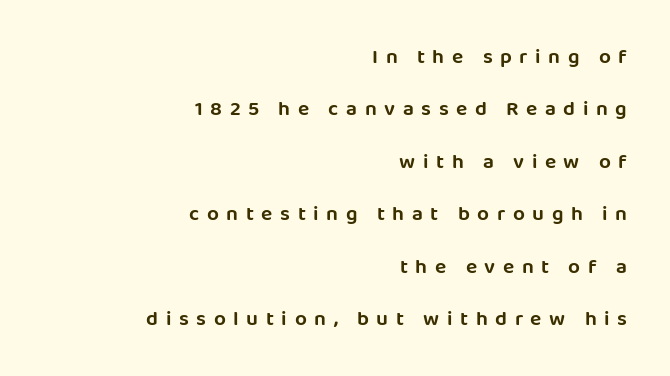
Q: Is the text italic (slanted)? A: No, it is upright.
Q: Is the text underlined? A: No.
Q: How is the paragraph aligned? A: Right-aligned.
Q: Is the spacing between letters normal or unusually wide? A: Unusually wide.
Q: Is the spacing between lines tight, normal or loose? A: Loose.
